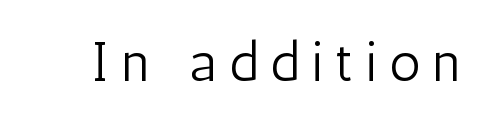
Q: Is the text bold? A: No.
Q: Is the text italic (slanted)? A: No, it is upright.
Q: Is the typeface a serif or a sans-serif typeface? A: Sans-serif.
Q: Is the text underlined? A: No.
Q: Is the spacing between letters normal or unusually wide? A: Unusually wide.
Q: Width (condensed, normal, or wide)? A: Condensed.
Q: Stroke contrast? A: Low.
Q: x-height? A: Medium.
Q: Monospaced? A: No.
